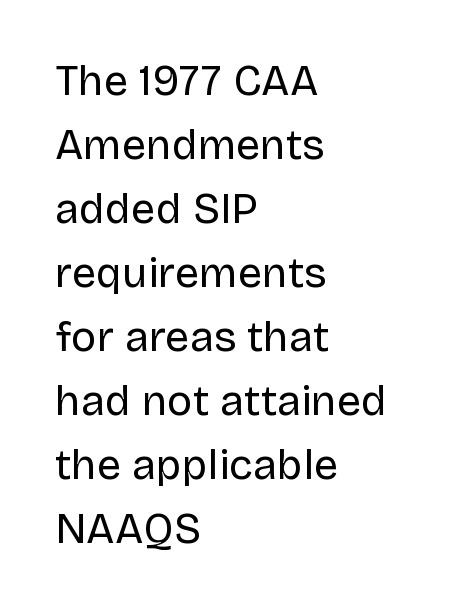
{"serif": "no", "italic": "no", "bold": "no", "weight": "regular", "width": "normal", "stroke_contrast": "low", "x_height": "large", "monospaced": "no", "underline": "no", "align": "left", "line_spacing": "normal", "line_spacing_ratio": 1.49, "letter_spacing": "normal", "letter_spacing_em": 0.0, "glyph_px": 43}
